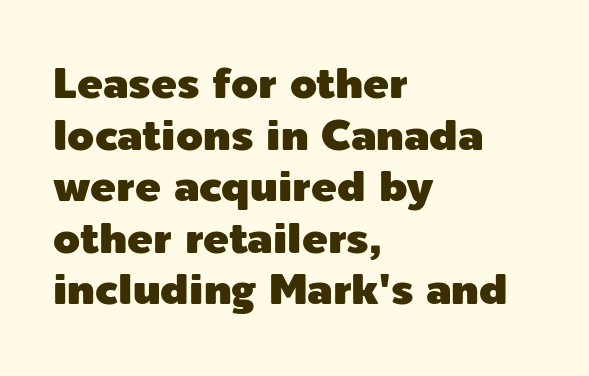
Typeset ragged right — the left edge is the straight one. No feet cap the strokes, marking this as sans-serif type. The rendering keeps characters at their native spacing. The strip under each line holds only bare page. If you drew a line through each stem, it would be perfectly vertical. The rendering uses natural spacing where letterforms have individual widths.
